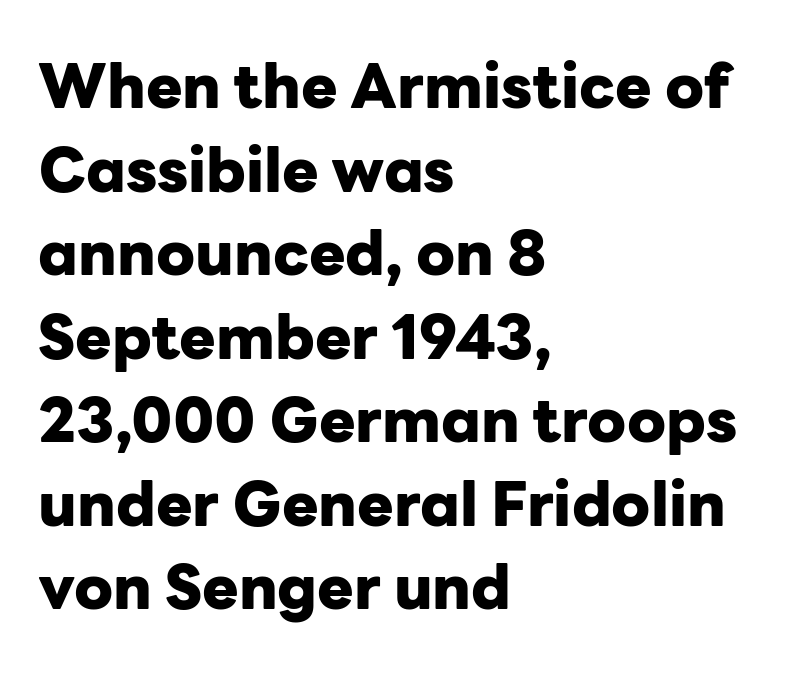
{"serif": "no", "italic": "no", "bold": "yes", "weight": "heavy", "width": "normal", "stroke_contrast": "low", "x_height": "medium", "monospaced": "no", "underline": "no", "align": "left", "line_spacing": "normal", "line_spacing_ratio": 1.37, "letter_spacing": "normal", "letter_spacing_em": 0.0, "glyph_px": 61}
